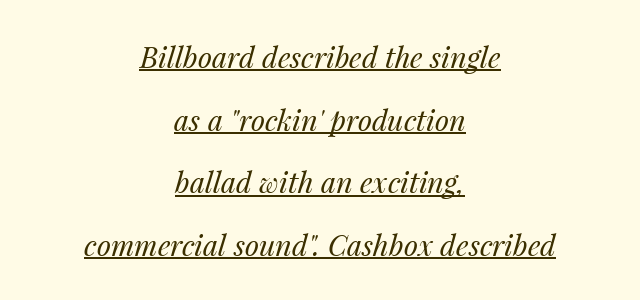
Q: Is the text bold? A: No.
Q: Is the text italic (slanted)? A: Yes, it leans right by about 14 degrees.
Q: Is the text underlined? A: Yes.
Q: How is the paragraph aligned? A: Centered.
Q: Is the spacing between letters normal or unusually wide? A: Normal.
Q: Is the spacing between lines tight, normal or loose? A: Loose.
Q: Width (condensed, normal, or wide)? A: Normal.
Q: Stroke contrast? A: Medium.
Q: x-height? A: Medium.
Q: Monospaced? A: No.
